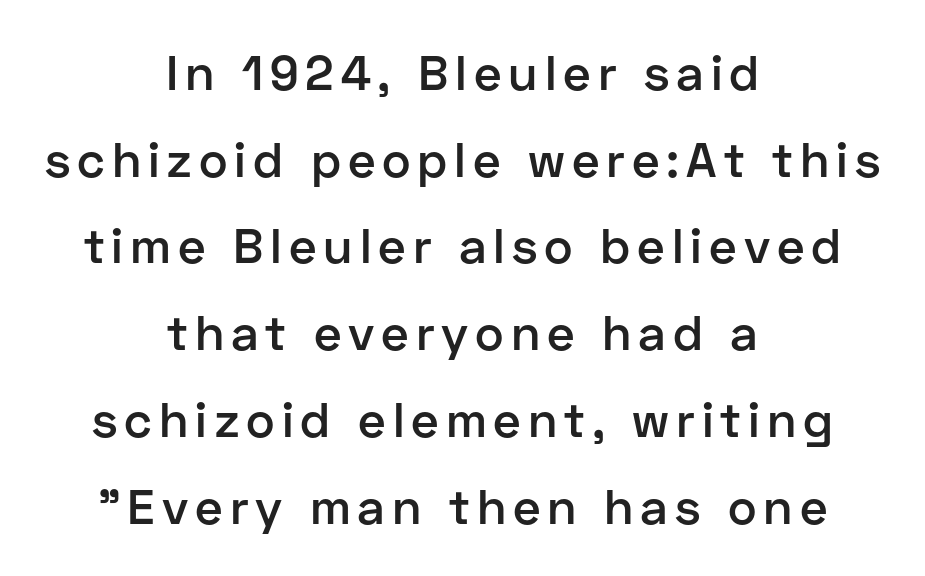
{"serif": "no", "italic": "no", "bold": "semi", "weight": "semibold", "width": "normal", "stroke_contrast": "low", "x_height": "medium", "monospaced": "no", "underline": "no", "align": "center", "line_spacing_ratio": 1.77, "glyph_px": 49}
